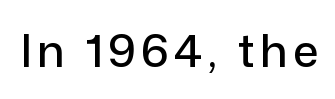
{"serif": "no", "italic": "no", "width": "normal", "stroke_contrast": "low", "x_height": "medium", "monospaced": "no", "underline": "no", "glyph_px": 45}
